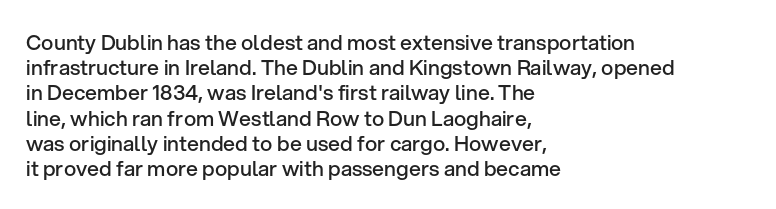
Stems and bowls a touch heavier than normal — semibold. This sample uses plain, unmodified letter spacing. The text block is weighted toward the left margin, trailing off unevenly rightward. Do the letters lean? They stand straight. Beneath every word, the page is bare.
